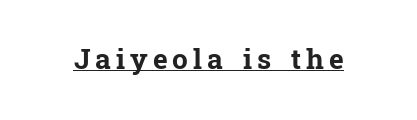
The image shows 28 px bold serif type, upright; set underlined; low stroke contrast and a medium x-height.
